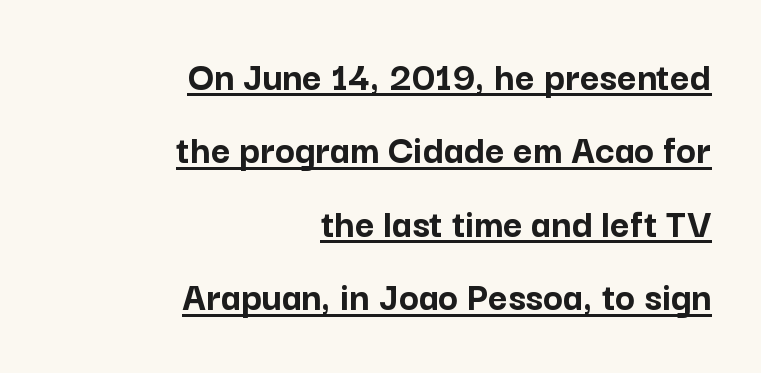
{"serif": "no", "italic": "no", "bold": "yes", "weight": "semibold", "width": "normal", "stroke_contrast": "low", "x_height": "medium", "monospaced": "no", "underline": "yes", "align": "right", "line_spacing_ratio": 1.75, "letter_spacing": "normal", "letter_spacing_em": 0.0, "glyph_px": 42}
